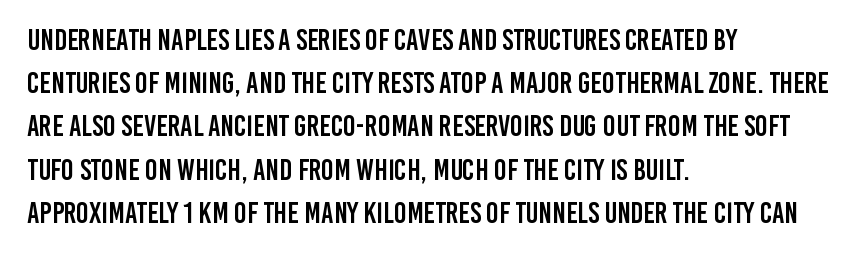
Q: Is the text italic (slanted)? A: No, it is upright.
Q: Is the typeface a serif or a sans-serif typeface? A: Sans-serif.
Q: Is the text underlined? A: No.
Q: How is the paragraph aligned? A: Left-aligned.
Q: Is the spacing between letters normal or unusually wide? A: Normal.
Q: Is the spacing between lines tight, normal or loose? A: Normal.
Q: Width (condensed, normal, or wide)? A: Condensed.
Q: Stroke contrast? A: Low.
Q: x-height? A: Large.
Q: Monospaced? A: No.
